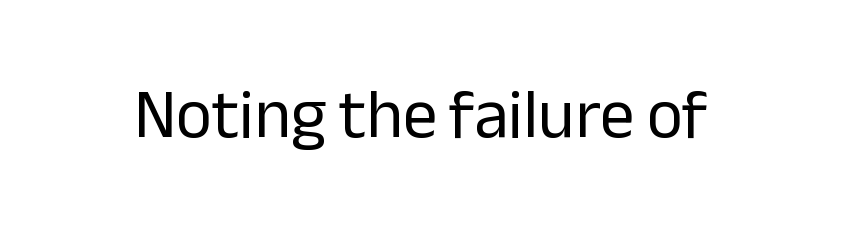
Bold? No — there's no thickening of the strokes. Words appear dense and cohesive because spacing is normal. Type without underlining. Nothing sits at the stroke ends, so this counts as sans-serif. This is the regular roman posture of the typeface. Think of a printed novel: that variable character pitch is what you see here.
